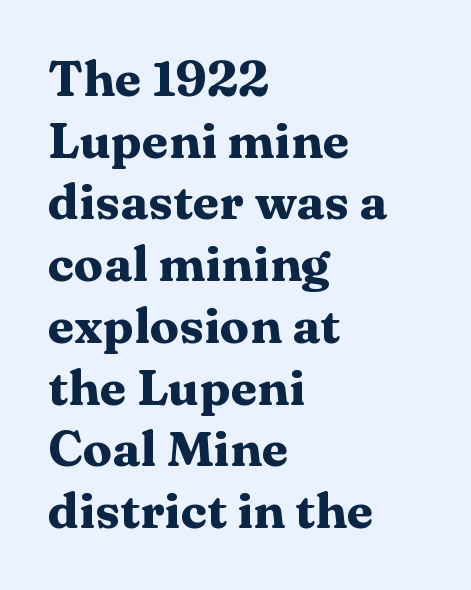
Letters rest on an invisible, unmarked baseline. Set as a true bold cut, around the 700 mark. A typesetter would mark this as roman, not italic. These lines keep a tight, regular rhythm from letter to letter.
